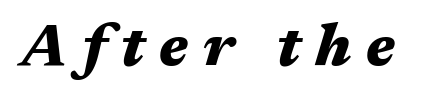
Q: Is the text bold? A: Yes.
Q: Is the text italic (slanted)? A: Yes, it leans right by about 17 degrees.
Q: Is the text underlined? A: No.
Q: Is the spacing between letters normal or unusually wide? A: Unusually wide.
Q: Width (condensed, normal, or wide)? A: Wide.
Q: Stroke contrast? A: Medium.
Q: x-height? A: Medium.
Q: Monospaced? A: No.
